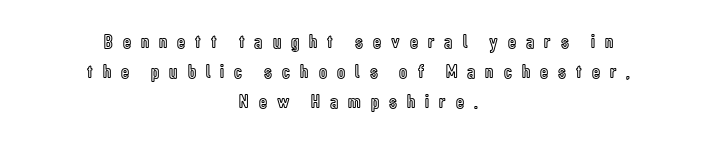
The face used here is rendered with a markedly widened letterfit. Typeset on center — no edge is straight. The vertical gap from one line to the next is medium. No word sits above an underline.
